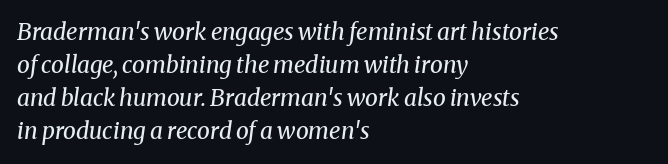
The image shows 23 px text type, italic (leaning right); set left-aligned, normal line spacing (1.44x), normal letter spacing, not underlined.
